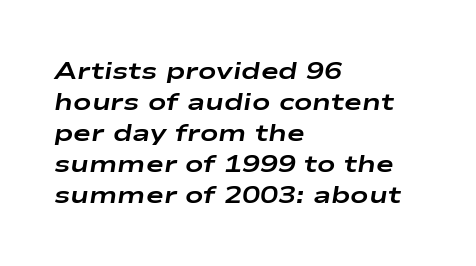
The space directly below the letters is spotless. The sample has been set heavy, in full bold. Italic? Definitely — the glyphs are oblique. Tracking here is standard; glyphs follow each other at the usual distance. Regarding leading, the lines here are spaced in the standard way. Leftover space on each line is placed entirely after the last word.
